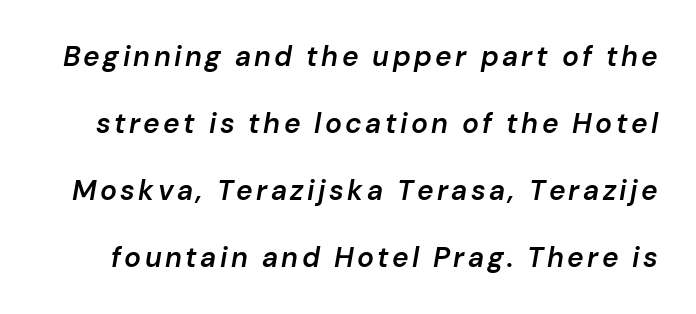
A fair bit of extra ink — the face is semibold, not bold. You can tell it's italic because the verticals aren't actually vertical. Rows of type keep a wide berth in the vertical direction. The zone under the glyphs is completely vacant.
